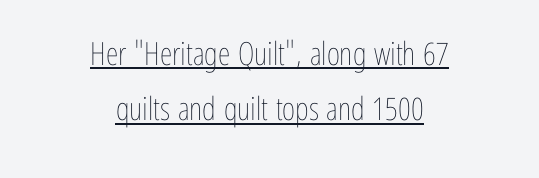
Q: Is the text bold? A: No.
Q: Is the text italic (slanted)? A: No, it is upright.
Q: Is the text underlined? A: Yes.
Q: How is the paragraph aligned? A: Centered.
Q: Is the spacing between letters normal or unusually wide? A: Normal.
Q: Width (condensed, normal, or wide)? A: Condensed.
Q: Stroke contrast? A: Low.
Q: x-height? A: Medium.
Q: Monospaced? A: No.
